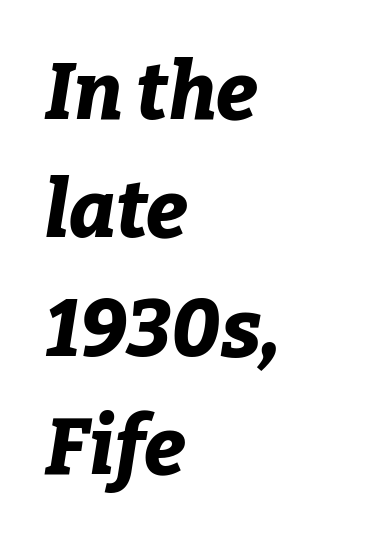
Leftover space on each line is placed entirely after the last word. Letter spacing: default. Looks like regular typesetting: each glyph gets only the width it needs. Looking at the ascenders, they clearly lean.
